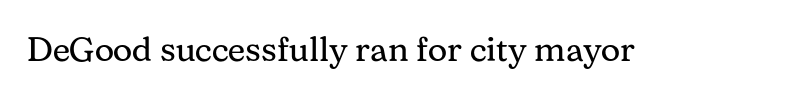
The image shows 34 px regular-weight serif type, upright; set normal letter spacing, not underlined; medium stroke contrast and a medium x-height.
